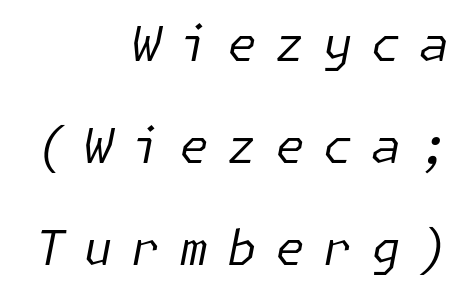
Q: Is the text bold? A: No.
Q: Is the text italic (slanted)? A: Yes, it leans right by about 11 degrees.
Q: Is the text underlined? A: No.
Q: How is the paragraph aligned? A: Right-aligned.
Q: Is the spacing between letters normal or unusually wide? A: Unusually wide.
Q: Is the spacing between lines tight, normal or loose? A: Loose.
Q: Width (condensed, normal, or wide)? A: Normal.
Q: Stroke contrast? A: Low.
Q: x-height? A: Medium.
